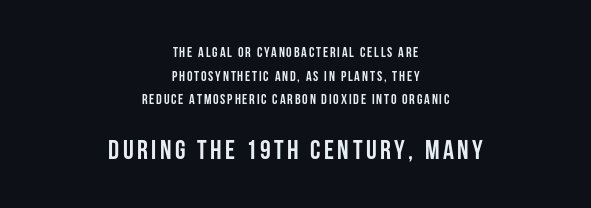
Q: Is the text bold? A: Yes.
Q: Is the text italic (slanted)? A: No, it is upright.
Q: Is the text underlined? A: No.
Q: How is the paragraph aligned? A: Centered.
Q: Is the spacing between lines tight, normal or loose? A: Normal.
Q: Which block of text is set in a larger size, the first (top) or the second (bottom)? A: The second (bottom) one.
